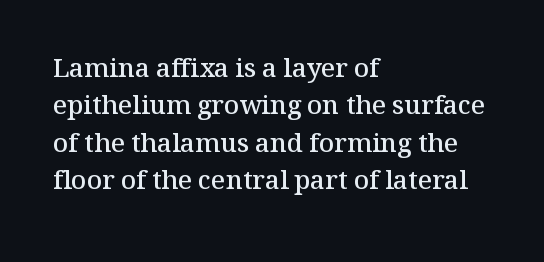
Q: Is the text bold? A: Semi-bold.
Q: Is the text italic (slanted)? A: No, it is upright.
Q: Is the text underlined? A: No.
Q: How is the paragraph aligned? A: Left-aligned.
Q: Is the spacing between letters normal or unusually wide? A: Normal.
Q: Is the spacing between lines tight, normal or loose? A: Normal.
